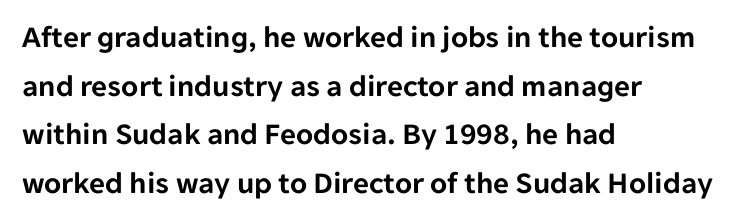
Q: Is the text italic (slanted)? A: No, it is upright.
Q: Is the typeface a serif or a sans-serif typeface? A: Sans-serif.
Q: Is the text underlined? A: No.
Q: How is the paragraph aligned? A: Left-aligned.
Q: Is the spacing between letters normal or unusually wide? A: Normal.
Q: Is the spacing between lines tight, normal or loose? A: Normal.
Q: Width (condensed, normal, or wide)? A: Normal.
Q: Stroke contrast? A: Low.
Q: x-height? A: Medium.
Q: Monospaced? A: No.
